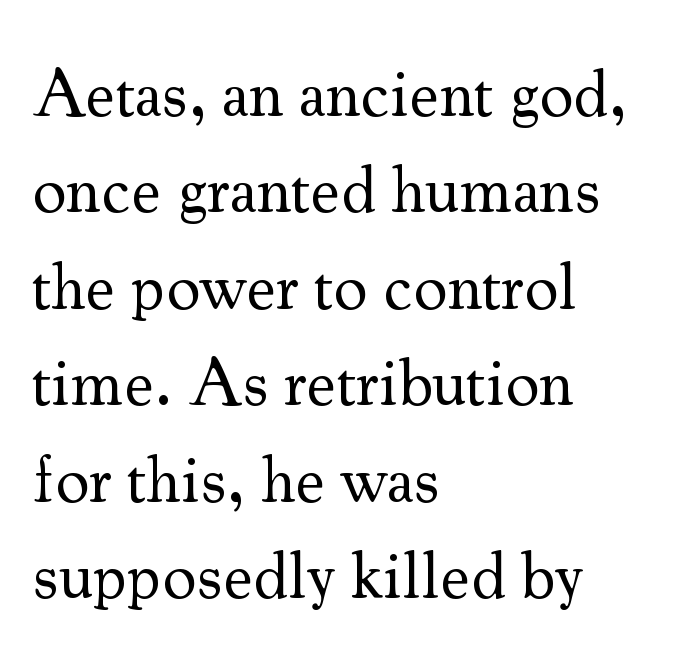
Q: Is the text bold? A: No.
Q: Is the text italic (slanted)? A: No, it is upright.
Q: Is the typeface a serif or a sans-serif typeface? A: Serif.
Q: Is the text underlined? A: No.
Q: How is the paragraph aligned? A: Left-aligned.
Q: Is the spacing between letters normal or unusually wide? A: Normal.
Q: Is the spacing between lines tight, normal or loose? A: Normal.
Q: Width (condensed, normal, or wide)? A: Normal.
Q: Stroke contrast? A: Medium.
Q: x-height? A: Small.
Q: Monospaced? A: No.
